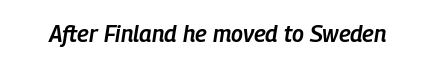
{"italic": "yes", "lean": "right", "slant_degrees": 9, "bold": "semi", "underline": "no", "letter_spacing": "normal", "letter_spacing_em": 0.0, "glyph_px": 23}
